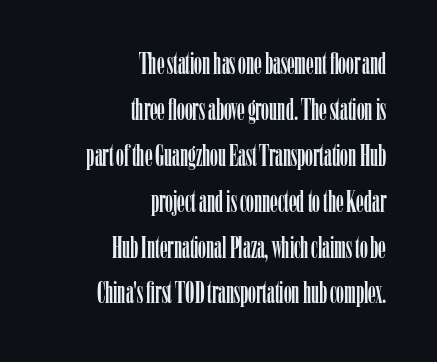
The image shows 31 px condensed serif type, upright; set right-aligned, normal line spacing (1.48x), normal letter spacing, not underlined; low stroke contrast and a medium x-height.
